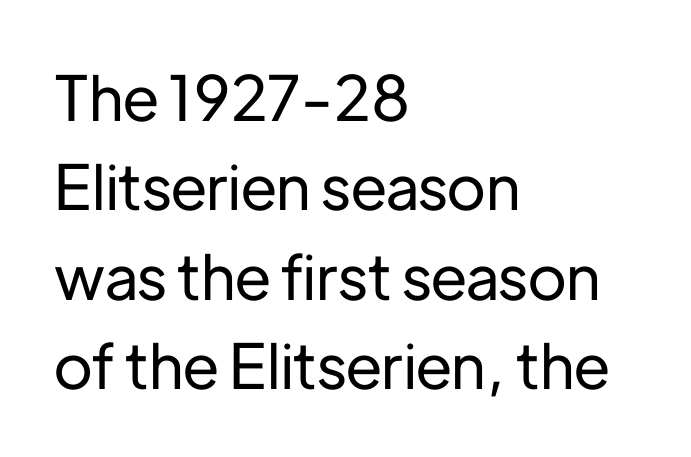
The image shows 62 px sans-serif type, upright; set left-aligned, normal line spacing (1.44x), normal letter spacing, not underlined; low stroke contrast and a medium x-height.
